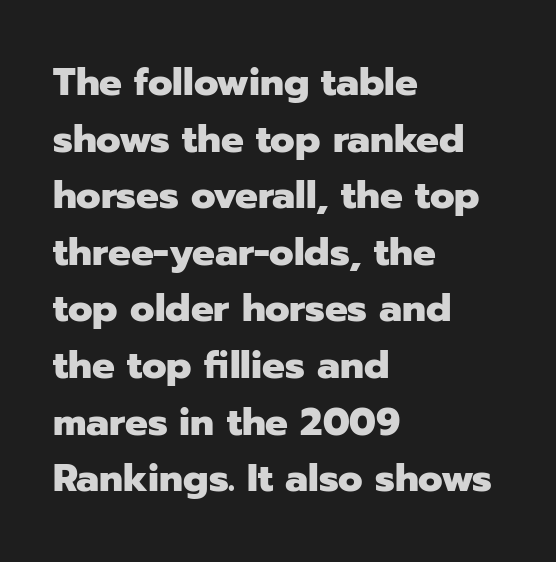
A typesetter would label this face a sans. Line starts are locked; line ends wander. Type without underlining. You could not count columns in this text — the font is proportionally spaced. Leading: standard. The typesetting leans heavy: a genuine bold.
